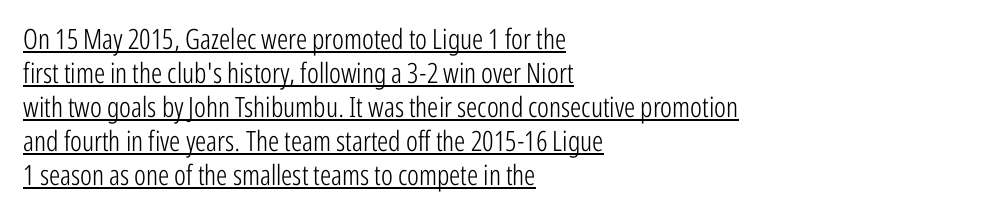
{"serif": "no", "italic": "no", "bold": "no", "weight": "light", "width": "condensed", "stroke_contrast": "low", "x_height": "medium", "monospaced": "no", "underline": "yes", "align": "left", "line_spacing_ratio": 1.21, "letter_spacing": "normal", "letter_spacing_em": 0.0, "glyph_px": 28}
